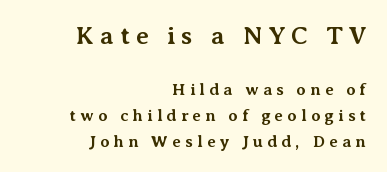
{"italic": "no", "bold": "yes", "underline": "no", "align": "right", "line_spacing": "normal", "line_spacing_ratio": 1.52, "letter_spacing": "wide", "letter_spacing_em": 0.24, "larger_block": "first", "size_ratio": 1.47, "glyph_px": 25}
